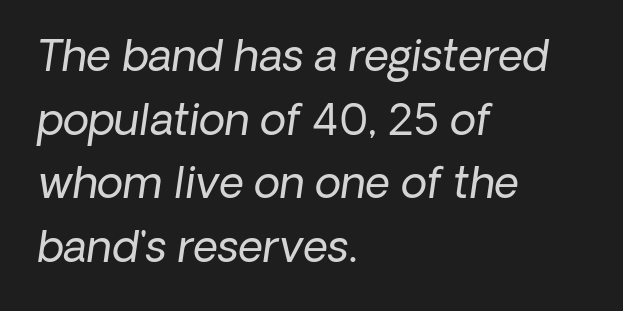
Tracking here is standard; glyphs follow each other at the usual distance. The block of text has a typical density, with ordinary space between rows. Do the characters align in a grid? No, the font is proportional. Just letters on the line, the space beneath them empty.
